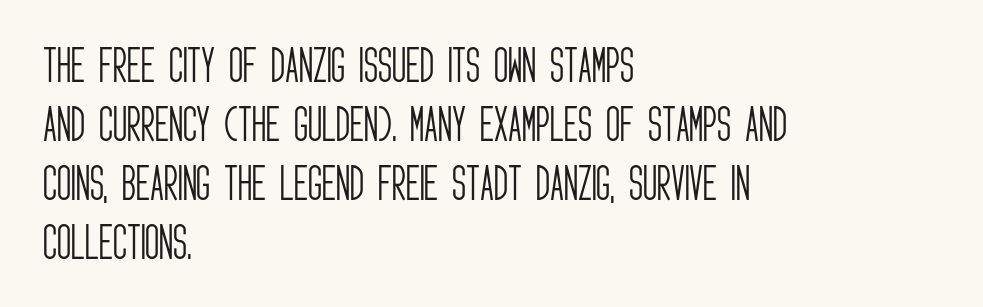
{"serif": "no", "italic": "no", "bold": "no", "weight": "light", "width": "condensed", "stroke_contrast": "low", "x_height": "large", "monospaced": "no", "underline": "no", "align": "left", "line_spacing": "normal", "line_spacing_ratio": 1.51, "letter_spacing": "normal", "letter_spacing_em": 0.0, "glyph_px": 39}
